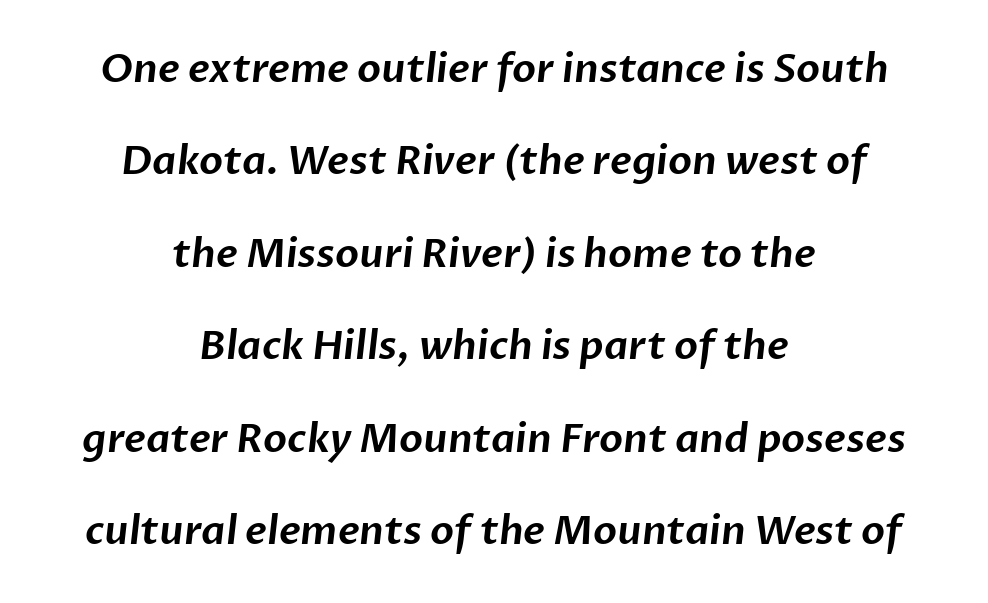
{"serif": "no", "width": "normal", "stroke_contrast": "low", "x_height": "medium", "monospaced": "no", "underline": "no", "align": "center", "line_spacing": "loose", "line_spacing_ratio": 2.37, "letter_spacing": "normal", "letter_spacing_em": 0.0, "glyph_px": 39}
